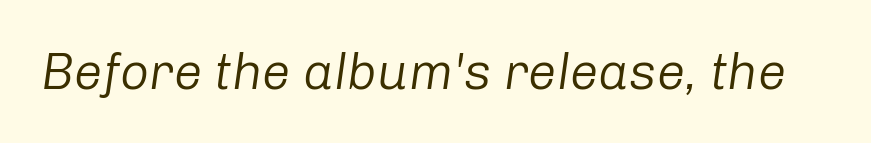
The image shows 51 px regular-weight type, italic (leaning right); set normal letter spacing, not underlined; low stroke contrast and a medium x-height.
